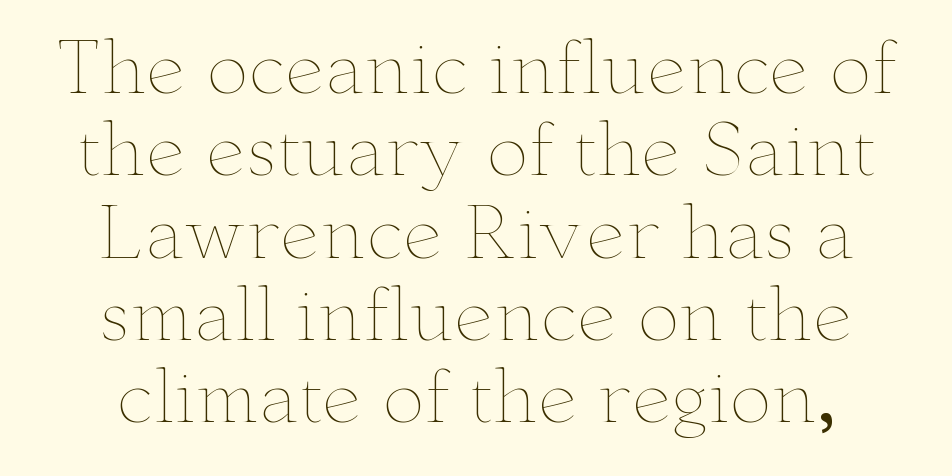
Q: Is the text bold? A: No.
Q: Is the text italic (slanted)? A: No, it is upright.
Q: Is the text underlined? A: No.
Q: Is the spacing between letters normal or unusually wide? A: Normal.
Q: Width (condensed, normal, or wide)? A: Wide.
Q: Stroke contrast? A: Low.
Q: x-height? A: Small.
Q: Monospaced? A: No.
